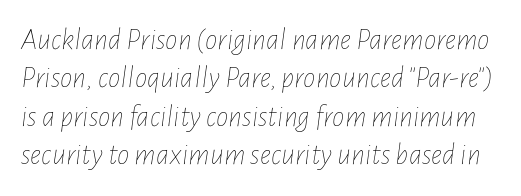
{"italic": "yes", "lean": "right", "slant_degrees": 7, "bold": "no", "weight": "thin", "width": "condensed", "stroke_contrast": "low", "x_height": "medium", "monospaced": "no", "underline": "no", "line_spacing_ratio": 1.24, "letter_spacing": "normal", "letter_spacing_em": 0.0, "glyph_px": 31}
